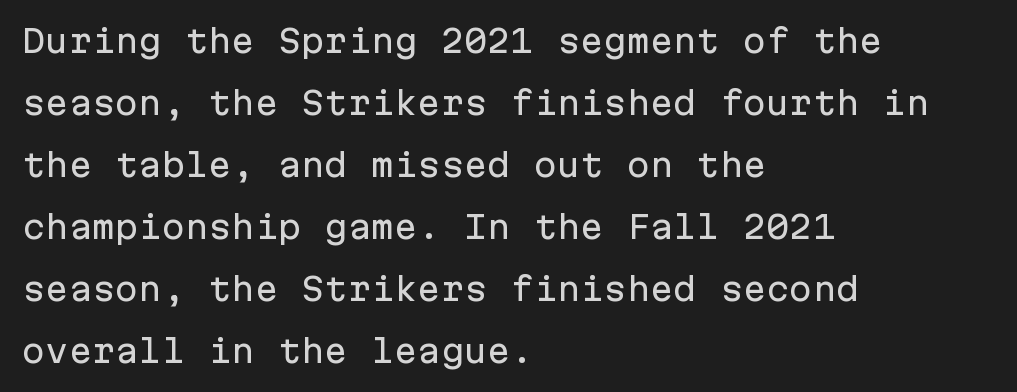
{"serif": "no", "italic": "no", "width": "normal", "stroke_contrast": "low", "x_height": "medium", "monospaced": "yes", "underline": "no", "align": "left", "line_spacing": "loose", "line_spacing_ratio": 2.0, "letter_spacing": "normal", "letter_spacing_em": 0.0, "glyph_px": 31}
